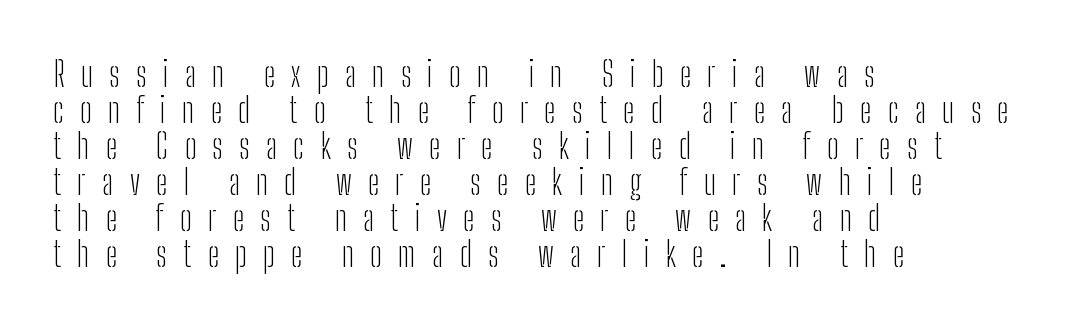
The image shows 34 px light, condensed sans-serif type, upright; set left-aligned, tight line spacing (1.06x), unusually wide letter spacing (+0.48 em), not underlined; low stroke contrast and a medium x-height.
